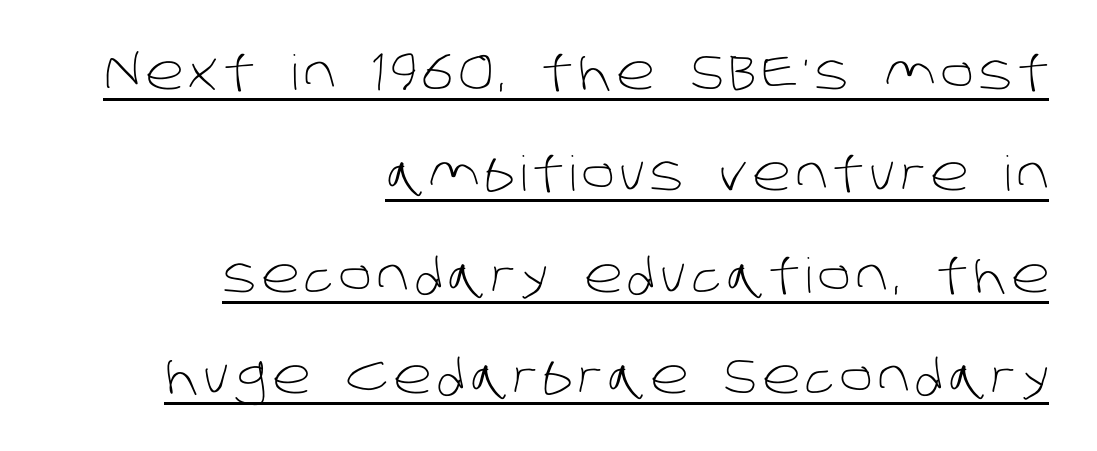
{"serif": "no", "bold": "no", "weight": "light", "width": "normal", "stroke_contrast": "low", "x_height": "large", "monospaced": "no", "underline": "yes", "align": "right", "line_spacing": "loose", "line_spacing_ratio": 2.11, "glyph_px": 48}
